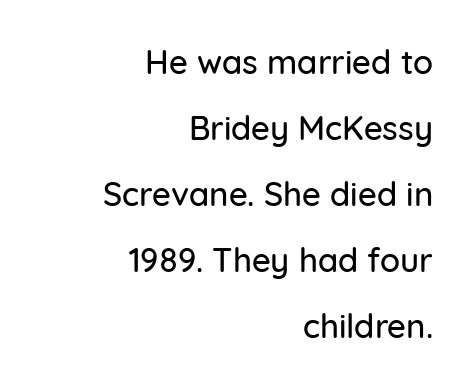
Q: Is the text italic (slanted)? A: No, it is upright.
Q: Is the typeface a serif or a sans-serif typeface? A: Sans-serif.
Q: Is the text underlined? A: No.
Q: How is the paragraph aligned? A: Right-aligned.
Q: Is the spacing between letters normal or unusually wide? A: Normal.
Q: Is the spacing between lines tight, normal or loose? A: Loose.
Q: Width (condensed, normal, or wide)? A: Normal.
Q: Stroke contrast? A: Low.
Q: x-height? A: Medium.
Q: Monospaced? A: No.
